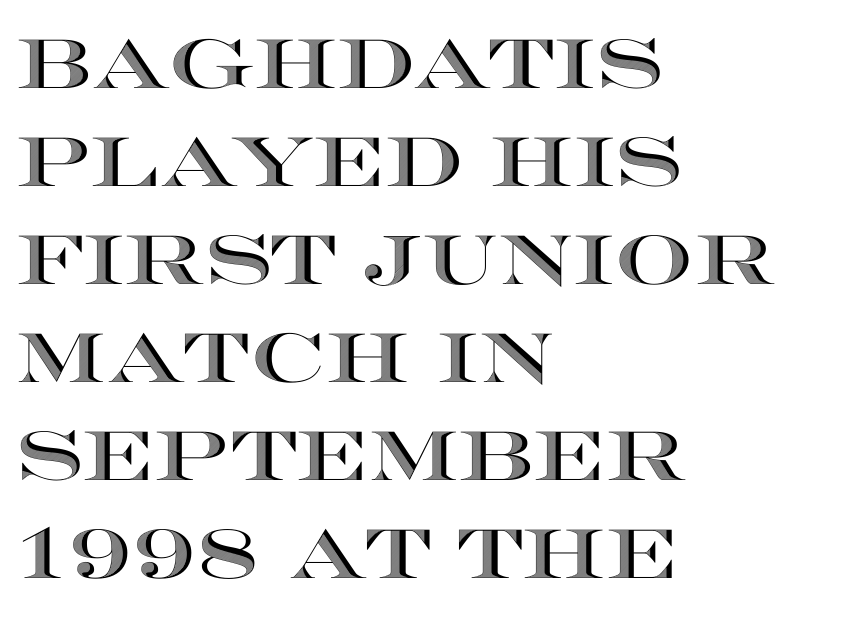
{"italic": "no", "width": "wide", "x_height": "large", "monospaced": "no", "underline": "no", "align": "left", "line_spacing": "normal", "line_spacing_ratio": 1.42, "letter_spacing": "normal", "letter_spacing_em": 0.0, "glyph_px": 69}
